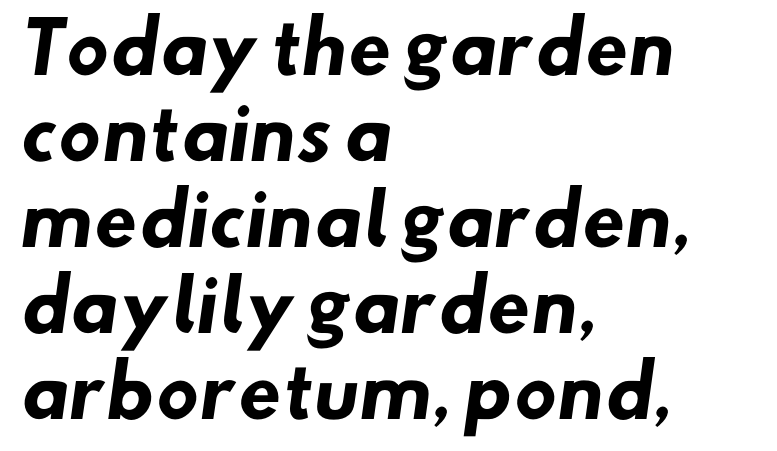
The image shows 70 px heavy sans-serif type; set left-aligned, line spacing 1.23x, normal letter spacing, not underlined; low stroke contrast and a small x-height.
